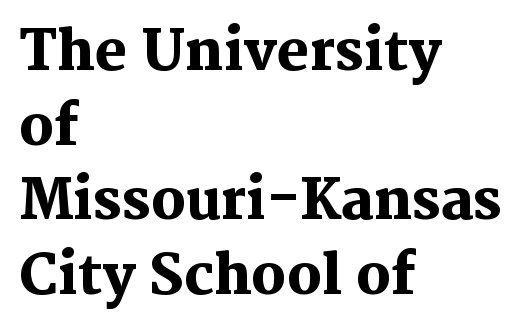
The image shows 54 px heavy serif type, upright; set left-aligned, normal line spacing (1.38x), normal letter spacing, not underlined; medium stroke contrast and a medium x-height.
